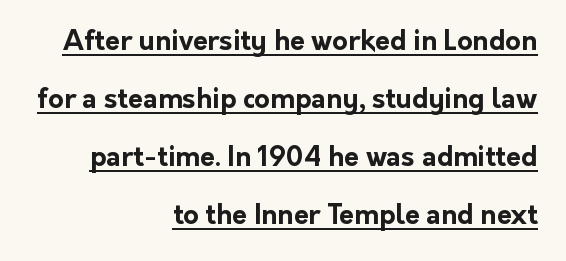
{"italic": "no", "bold": "yes", "underline": "yes", "align": "right", "line_spacing": "loose", "line_spacing_ratio": 2.15, "letter_spacing": "normal", "letter_spacing_em": 0.0, "glyph_px": 27}
